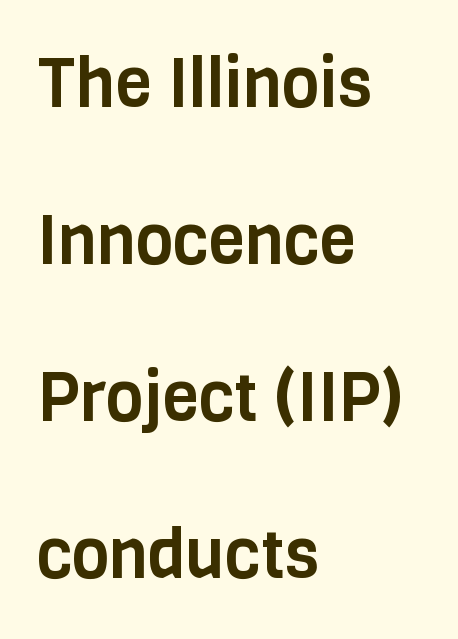
Visually the block forms a straight wall on the left and a jagged coastline on the right. The letters carry no serifs — their stems end cleanly without finishing strokes. Standard letterfit; no display-style spreading of the glyphs. This sample trades compactness for vertical openness between lines. The space directly below the letters is spotless. Here the designer chose a conventional face with non-uniform glyph widths.
